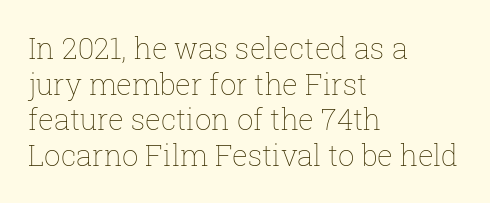
Q: Is the text bold? A: No.
Q: Is the text italic (slanted)? A: No, it is upright.
Q: Is the text underlined? A: No.
Q: How is the paragraph aligned? A: Left-aligned.
Q: Is the spacing between letters normal or unusually wide? A: Normal.
Q: Width (condensed, normal, or wide)? A: Normal.
Q: Stroke contrast? A: Low.
Q: x-height? A: Medium.
Q: Monospaced? A: No.
